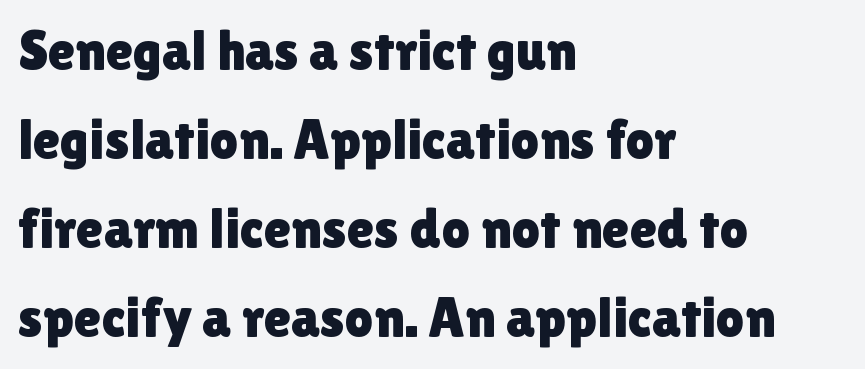
{"serif": "no", "italic": "no", "width": "normal", "stroke_contrast": "low", "x_height": "medium", "monospaced": "no", "underline": "no", "align": "left", "line_spacing": "normal", "line_spacing_ratio": 1.59, "letter_spacing": "normal", "letter_spacing_em": 0.0, "glyph_px": 56}
